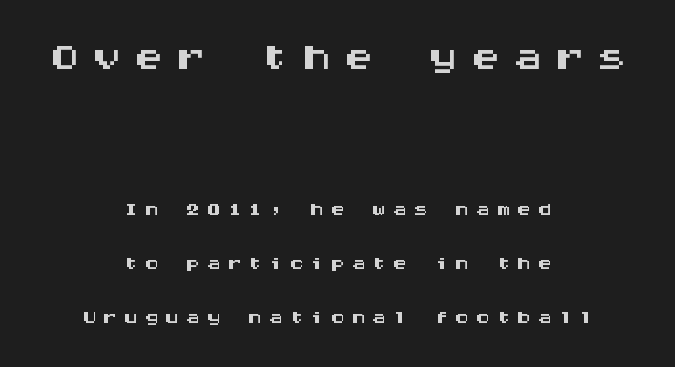
Neither beginnings nor endings align; midpoints do. The designer gave the opening block more size than the closing block. The lettering holds an erect, upright posture throughout. Think of a typewriter: that constant character pitch is what you see here.
